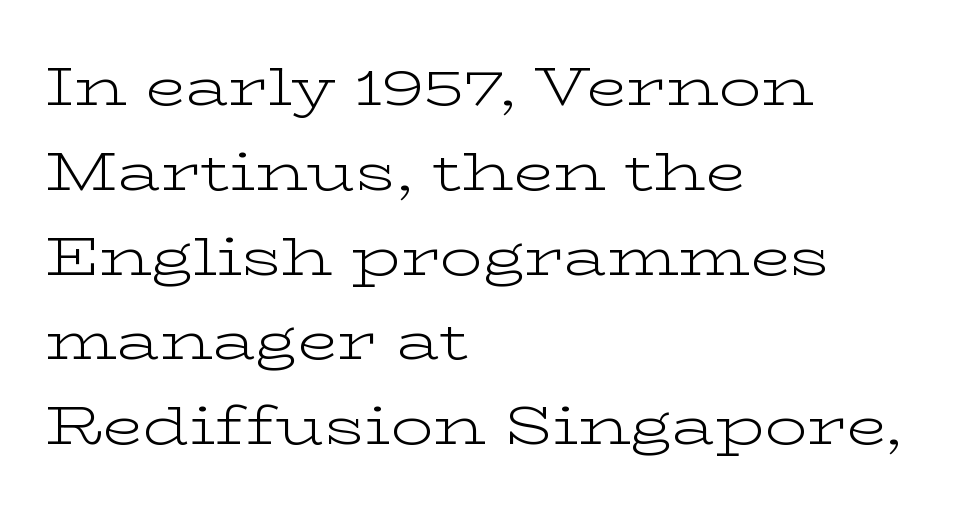
Q: Is the text bold? A: No.
Q: Is the text italic (slanted)? A: No, it is upright.
Q: Is the typeface a serif or a sans-serif typeface? A: Serif.
Q: Is the text underlined? A: No.
Q: How is the paragraph aligned? A: Left-aligned.
Q: Is the spacing between letters normal or unusually wide? A: Normal.
Q: Is the spacing between lines tight, normal or loose? A: Normal.
Q: Width (condensed, normal, or wide)? A: Wide.
Q: Stroke contrast? A: Low.
Q: x-height? A: Medium.
Q: Monospaced? A: No.
